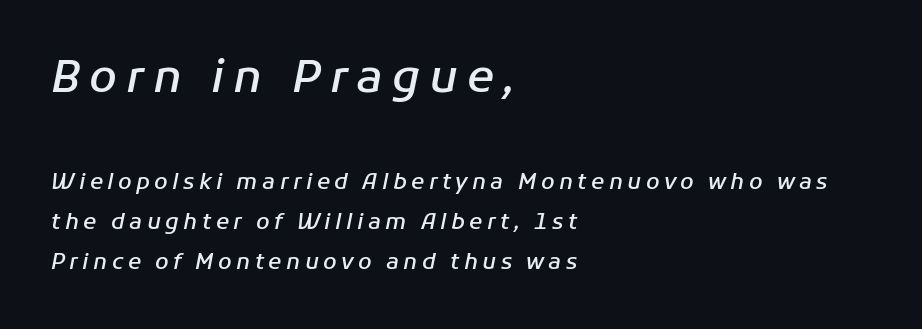
The image shows 45 px semibold type, italic (leaning right); set left-aligned, line spacing 1.82x, unusually wide letter spacing (+0.2 em), not underlined; the first (top) block is 2.05x larger; low stroke contrast and a medium x-height.
